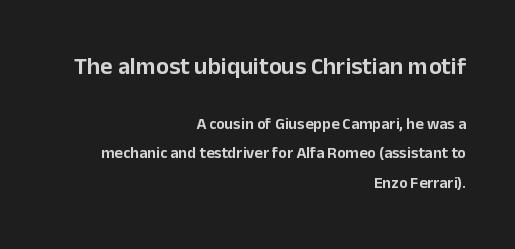
{"italic": "no", "underline": "no", "align": "right", "line_spacing_ratio": 1.83, "letter_spacing": "normal", "letter_spacing_em": 0.0, "larger_block": "first", "size_ratio": 1.5, "glyph_px": 24}
